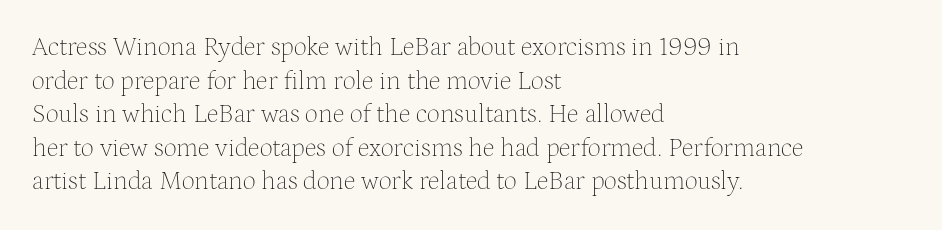
{"italic": "no", "bold": "no", "underline": "no", "align": "left", "line_spacing": "normal", "line_spacing_ratio": 1.29, "letter_spacing": "normal", "letter_spacing_em": 0.0, "glyph_px": 26}
